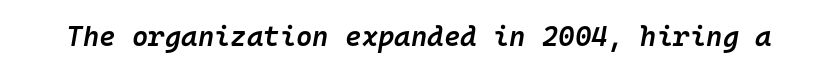
Q: Is the text bold? A: Semi-bold.
Q: Is the text italic (slanted)? A: Yes, it leans right by about 10 degrees.
Q: Is the text underlined? A: No.
Q: Is the spacing between letters normal or unusually wide? A: Normal.
Q: Width (condensed, normal, or wide)? A: Normal.
Q: Stroke contrast? A: Low.
Q: x-height? A: Medium.
Q: Monospaced? A: Yes.
